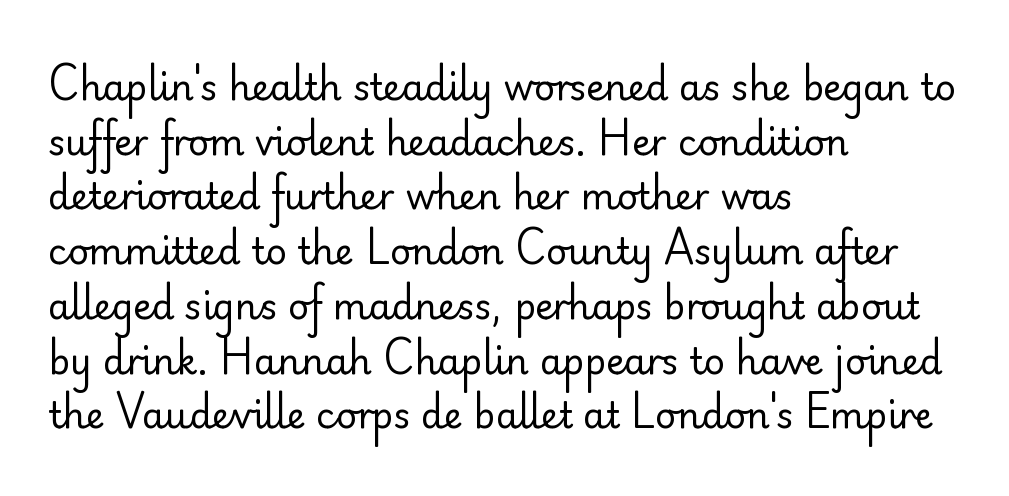
The image shows 36 px regular-weight sans-serif type, upright; set left-aligned, normal line spacing (1.52x), normal letter spacing, not underlined; low stroke contrast and a small x-height.
